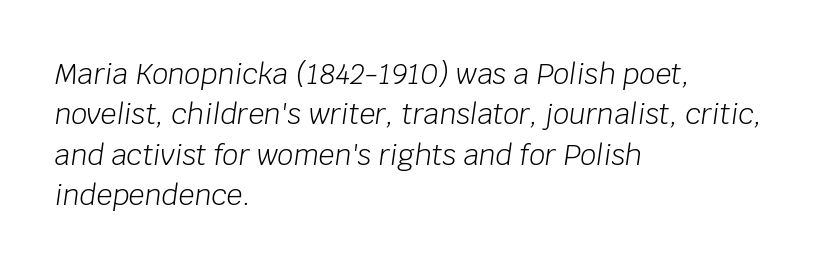
The image shows 28 px light type, italic (leaning right); set left-aligned, normal line spacing (1.44x), normal letter spacing, not underlined; low stroke contrast and a large x-height.
